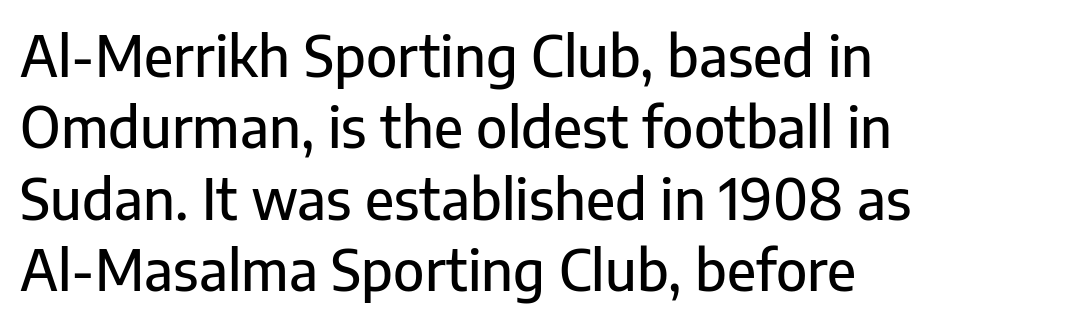
The image shows 55 px sans-serif type, upright; set left-aligned, normal line spacing (1.3x), normal letter spacing, not underlined; low stroke contrast and a medium x-height.
